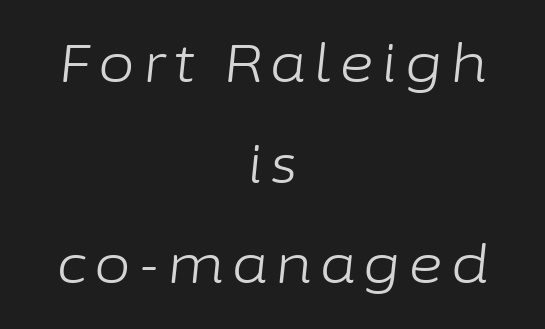
{"italic": "yes", "lean": "right", "slant_degrees": 6, "bold": "no", "weight": "light", "width": "normal", "stroke_contrast": "low", "x_height": "medium", "monospaced": "no", "underline": "no", "align": "center", "line_spacing": "loose", "line_spacing_ratio": 1.9, "glyph_px": 53}
